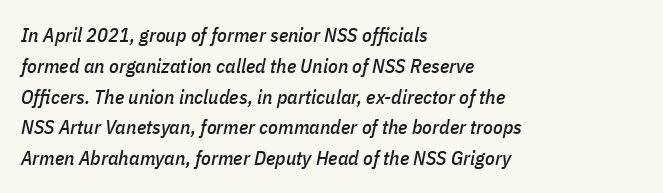
Q: Is the text italic (slanted)? A: Yes, it leans right by about 11 degrees.
Q: Is the text underlined? A: No.
Q: How is the paragraph aligned? A: Left-aligned.
Q: Is the spacing between letters normal or unusually wide? A: Normal.
Q: Is the spacing between lines tight, normal or loose? A: Normal.
